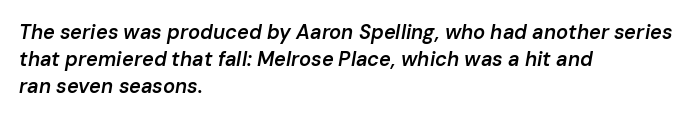
Q: Is the text bold? A: Semi-bold.
Q: Is the text italic (slanted)? A: Yes, it leans right by about 10 degrees.
Q: Is the text underlined? A: No.
Q: How is the paragraph aligned? A: Left-aligned.
Q: Is the spacing between letters normal or unusually wide? A: Normal.
Q: Is the spacing between lines tight, normal or loose? A: Normal.
